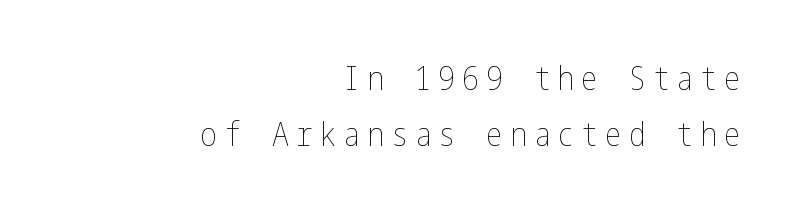
{"italic": "no", "bold": "no", "weight": "thin", "width": "condensed", "stroke_contrast": "low", "x_height": "medium", "underline": "no", "align": "right", "line_spacing": "normal", "line_spacing_ratio": 1.65, "letter_spacing": "wide", "letter_spacing_em": 0.2, "glyph_px": 34}
